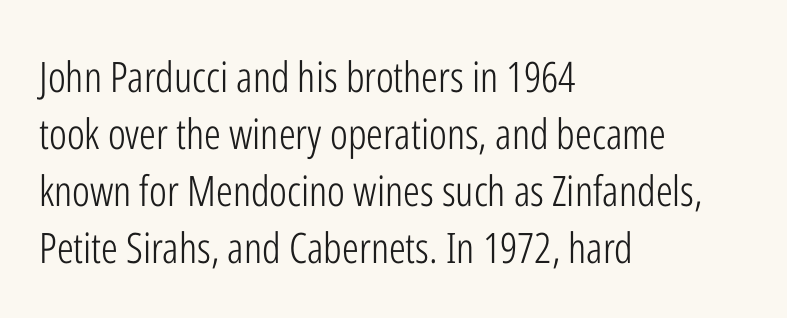
{"serif": "no", "italic": "no", "bold": "no", "weight": "light", "width": "condensed", "stroke_contrast": "low", "x_height": "medium", "monospaced": "no", "underline": "no", "align": "left", "line_spacing": "normal", "line_spacing_ratio": 1.36, "letter_spacing": "normal", "letter_spacing_em": 0.0, "glyph_px": 42}
